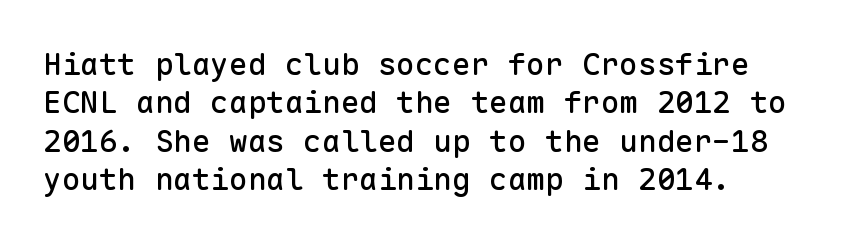
The image shows 31 px sans-serif type, upright, monospaced; set line spacing 1.24x, normal letter spacing, not underlined; low stroke contrast and a medium x-height.
